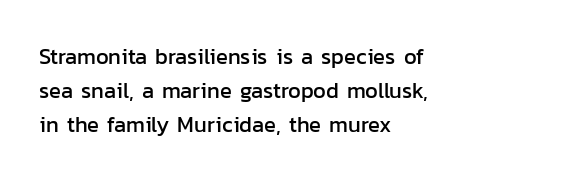
{"italic": "no", "underline": "no", "align": "left", "line_spacing": "normal", "line_spacing_ratio": 1.55, "letter_spacing": "normal", "letter_spacing_em": 0.0, "glyph_px": 22}
